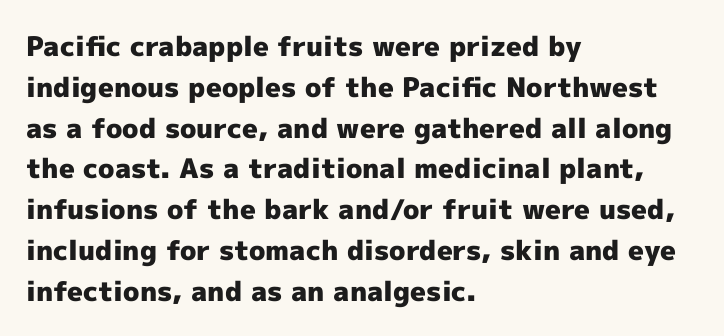
The image shows 27 px bold type, upright; set left-aligned, normal line spacing (1.51x), normal letter spacing, not underlined.
